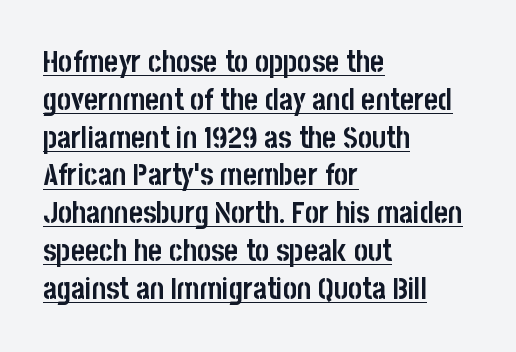
The image shows 30 px semibold, condensed sans-serif type, upright; set left-aligned, normal line spacing (1.26x), normal letter spacing, underlined; low stroke contrast and a large x-height.
